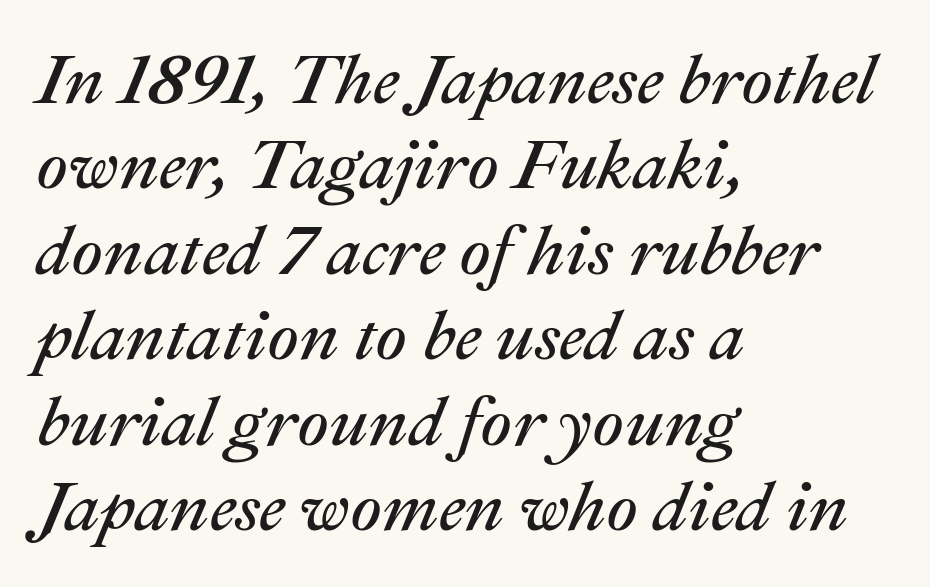
Does extra space separate the letters? No, they use regular spacing. The space beneath each line is pristine and unruled. Which margin do the lines hug? The left one — the right edge is uneven. Varying glyph widths throughout — classic text-font behaviour. Is the type heavy? It reads as light-to-regular instead. Italic? Definitely — the glyphs are oblique.
